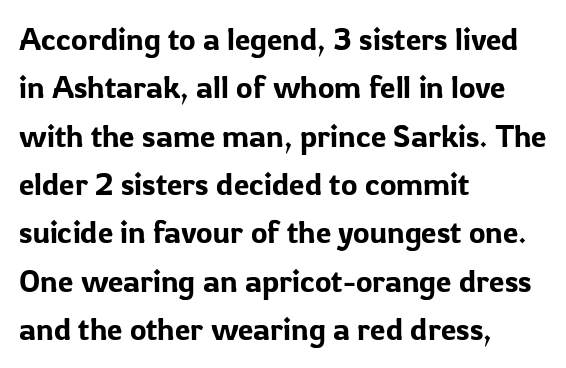
Q: Is the text italic (slanted)? A: No, it is upright.
Q: Is the typeface a serif or a sans-serif typeface? A: Sans-serif.
Q: Is the text underlined? A: No.
Q: How is the paragraph aligned? A: Left-aligned.
Q: Is the spacing between letters normal or unusually wide? A: Normal.
Q: Is the spacing between lines tight, normal or loose? A: Normal.
Q: Width (condensed, normal, or wide)? A: Normal.
Q: Stroke contrast? A: Low.
Q: x-height? A: Medium.
Q: Monospaced? A: No.
